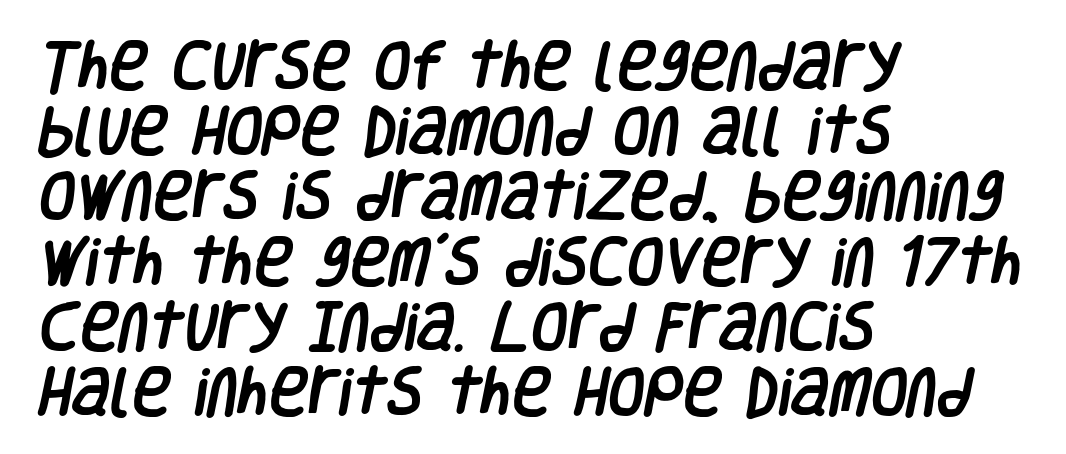
Q: Is the typeface a serif or a sans-serif typeface? A: Sans-serif.
Q: Is the text underlined? A: No.
Q: How is the paragraph aligned? A: Left-aligned.
Q: Is the spacing between letters normal or unusually wide? A: Normal.
Q: Width (condensed, normal, or wide)? A: Condensed.
Q: Stroke contrast? A: Low.
Q: x-height? A: Large.
Q: Monospaced? A: No.
